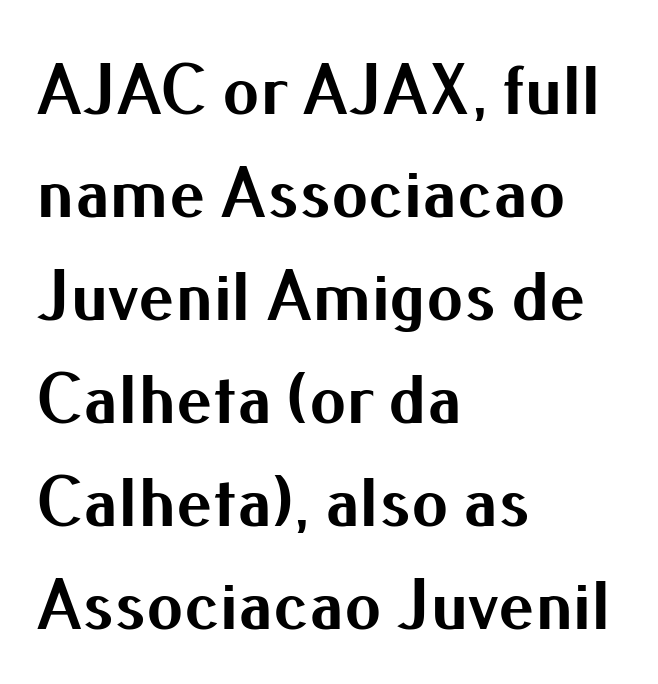
Q: Is the text bold? A: Yes.
Q: Is the text italic (slanted)? A: No, it is upright.
Q: Is the typeface a serif or a sans-serif typeface? A: Sans-serif.
Q: Is the text underlined? A: No.
Q: How is the paragraph aligned? A: Left-aligned.
Q: Is the spacing between letters normal or unusually wide? A: Normal.
Q: Is the spacing between lines tight, normal or loose? A: Normal.
Q: Width (condensed, normal, or wide)? A: Normal.
Q: Stroke contrast? A: Medium.
Q: x-height? A: Small.
Q: Monospaced? A: No.
